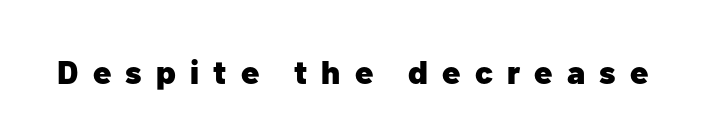
Only glyphs here, with clear space below each row. The face used here is proportionally spaced, like ordinary book or web type. The letterforms stand isolated, each surrounded by extra space. Strong, thick strokes mark this as bold type. The letters carry no serifs — their stems end cleanly without finishing strokes. Tall strokes in this sample are plumb rather than angled.
